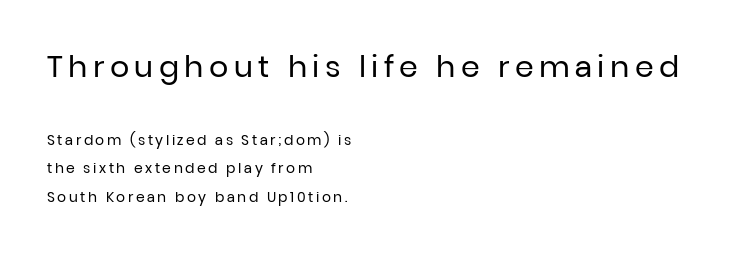
{"serif": "no", "italic": "no", "bold": "no", "weight": "regular", "width": "normal", "stroke_contrast": "low", "x_height": "medium", "monospaced": "no", "underline": "no", "align": "left", "line_spacing": "loose", "line_spacing_ratio": 2.01, "larger_block": "first", "size_ratio": 2.14, "glyph_px": 30}
